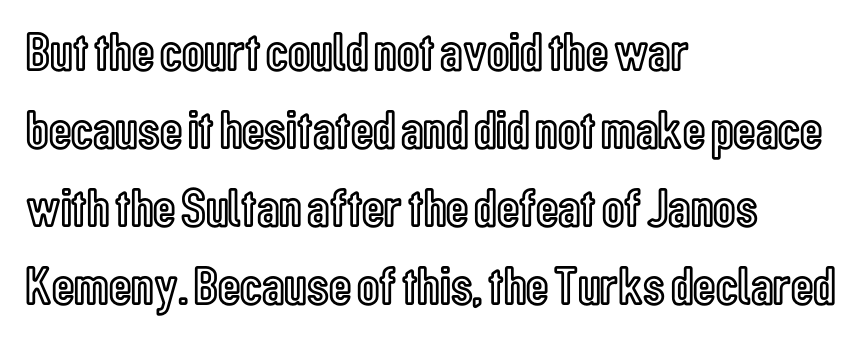
Q: Is the text italic (slanted)? A: No, it is upright.
Q: Is the text underlined? A: No.
Q: How is the paragraph aligned? A: Left-aligned.
Q: Is the spacing between letters normal or unusually wide? A: Normal.
Q: Is the spacing between lines tight, normal or loose? A: Normal.
Q: Width (condensed, normal, or wide)? A: Condensed.
Q: x-height? A: Medium.
Q: Monospaced? A: No.
